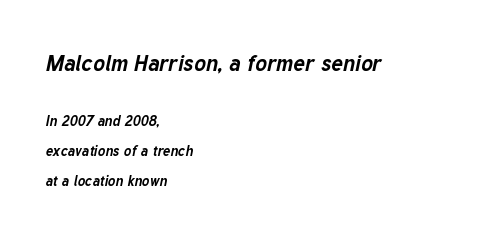
Each new line begins a long way beneath the previous one. Rule under the text: the space is simply empty. Character size in the leading block exceeds that of the trailing block. What weight is shown? A full bold with thick strokes. The face used here is rendered with its standard letterfit. The setting favours the left margin, as ordinary paragraphs usually do.
